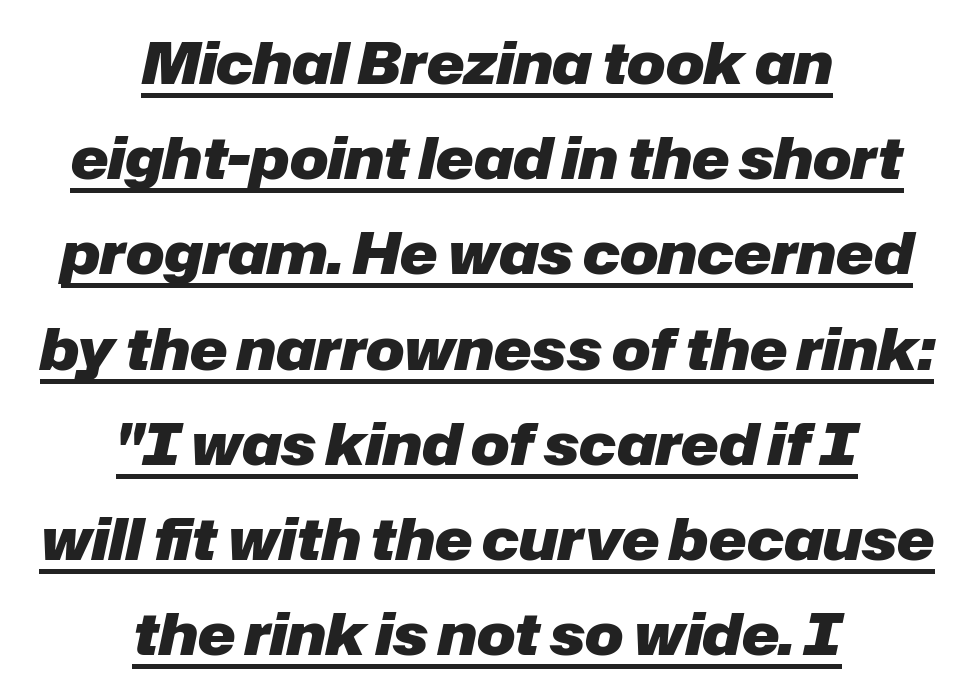
{"italic": "yes", "lean": "right", "slant_degrees": 12, "bold": "yes", "weight": "heavy", "width": "normal", "stroke_contrast": "low", "x_height": "medium", "monospaced": "no", "underline": "yes", "align": "center", "line_spacing": "normal", "line_spacing_ratio": 1.67, "letter_spacing": "normal", "letter_spacing_em": 0.0, "glyph_px": 57}
